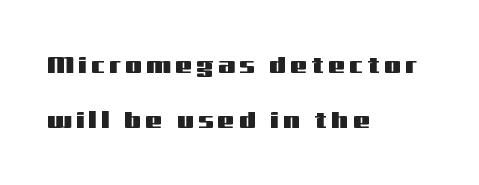
Q: Is the text italic (slanted)? A: No, it is upright.
Q: Is the text underlined? A: No.
Q: How is the paragraph aligned? A: Left-aligned.
Q: Is the spacing between lines tight, normal or loose? A: Loose.
